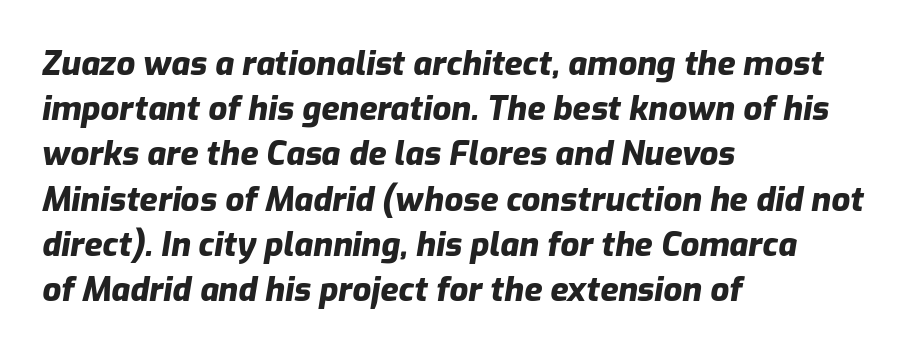
The image shows 33 px heavy type, italic (leaning right); set left-aligned, normal line spacing (1.37x), normal letter spacing, not underlined; low stroke contrast and a medium x-height.
